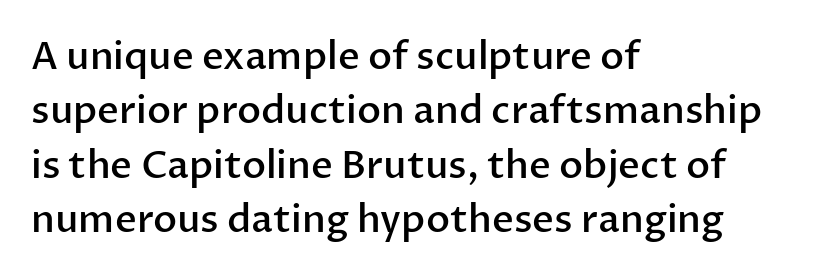
{"serif": "no", "italic": "no", "bold": "semi", "weight": "semibold", "width": "normal", "stroke_contrast": "low", "x_height": "medium", "monospaced": "no", "underline": "no", "align": "left", "line_spacing": "normal", "line_spacing_ratio": 1.43, "letter_spacing": "normal", "letter_spacing_em": 0.0, "glyph_px": 38}
